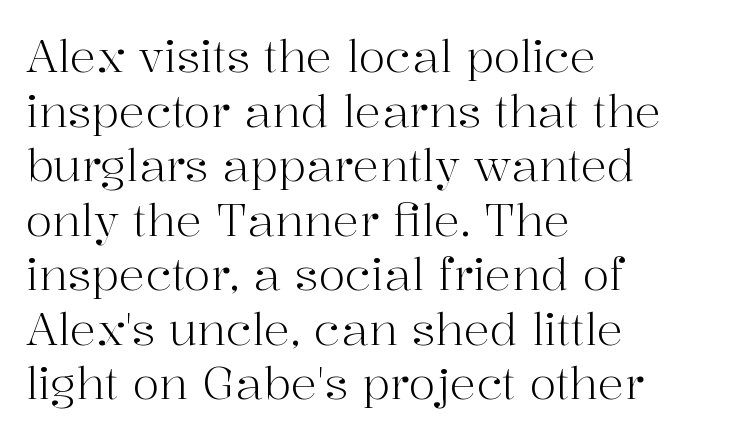
{"serif": "yes", "italic": "no", "bold": "no", "weight": "light", "width": "normal", "stroke_contrast": "high", "x_height": "medium", "monospaced": "no", "underline": "no", "align": "left", "line_spacing_ratio": 1.24, "letter_spacing": "normal", "letter_spacing_em": 0.0, "glyph_px": 44}
